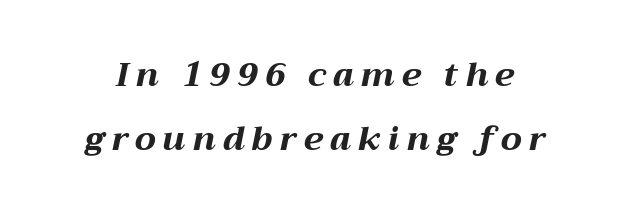
Q: Is the text bold? A: Yes.
Q: Is the text italic (slanted)? A: Yes, it leans right by about 12 degrees.
Q: Is the text underlined? A: No.
Q: Is the spacing between letters normal or unusually wide? A: Unusually wide.
Q: Is the spacing between lines tight, normal or loose? A: Loose.
Q: Width (condensed, normal, or wide)? A: Wide.
Q: Stroke contrast? A: Medium.
Q: x-height? A: Medium.
Q: Monospaced? A: No.
